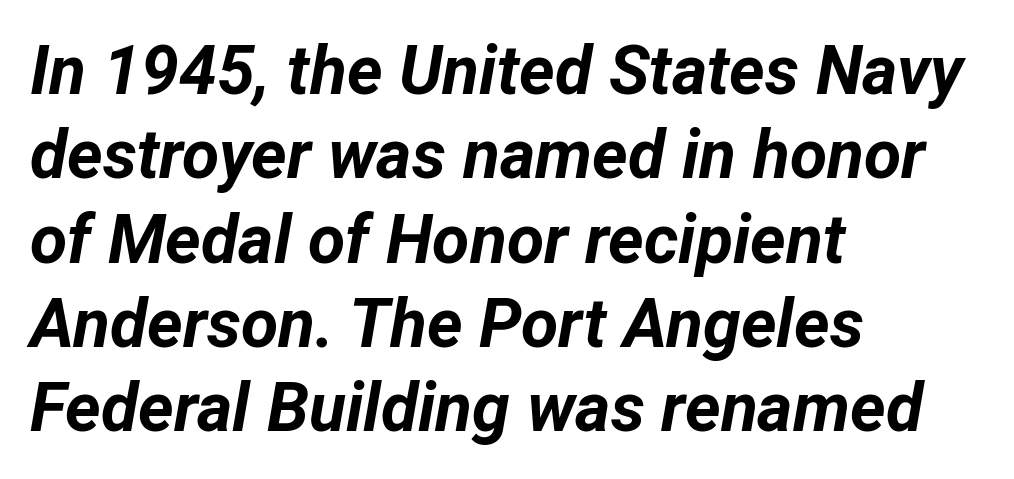
{"italic": "yes", "lean": "right", "slant_degrees": 12, "bold": "yes", "weight": "bold", "width": "normal", "stroke_contrast": "low", "x_height": "medium", "monospaced": "no", "underline": "no", "align": "left", "line_spacing_ratio": 1.24, "letter_spacing": "normal", "letter_spacing_em": 0.0, "glyph_px": 68}
